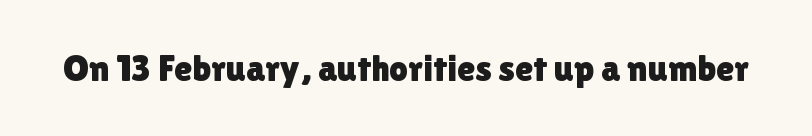
The image shows 37 px sans-serif type, upright; set normal letter spacing, not underlined; a medium x-height.
